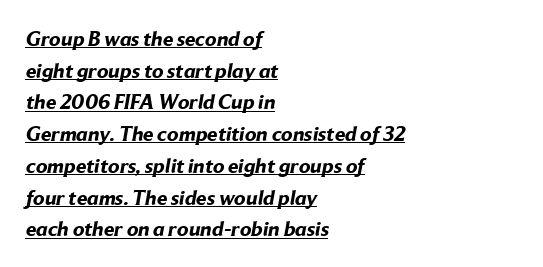
The image shows 21 px bold type; set left-aligned, normal line spacing (1.51x), normal letter spacing, underlined.
